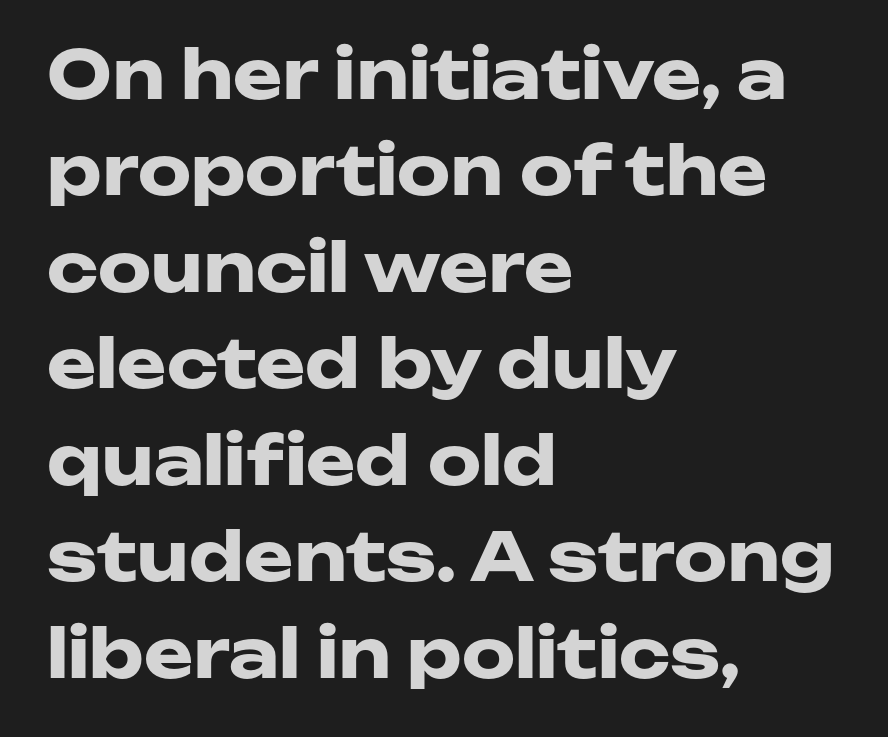
Descenders are the only things crossing below the line. Rows of type keep a routine distance in the vertical direction. This sample is left-justified, so line endings fall wherever the words run out. To sum up the face: it is a sans, with no serifs. Between one letter and the next there's only the usual sliver of space.
